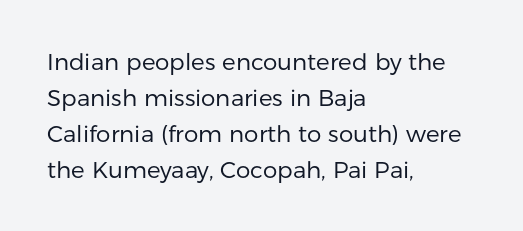
Q: Is the text bold? A: No.
Q: Is the text italic (slanted)? A: No, it is upright.
Q: Is the text underlined? A: No.
Q: How is the paragraph aligned? A: Left-aligned.
Q: Is the spacing between letters normal or unusually wide? A: Normal.
Q: Is the spacing between lines tight, normal or loose? A: Normal.
